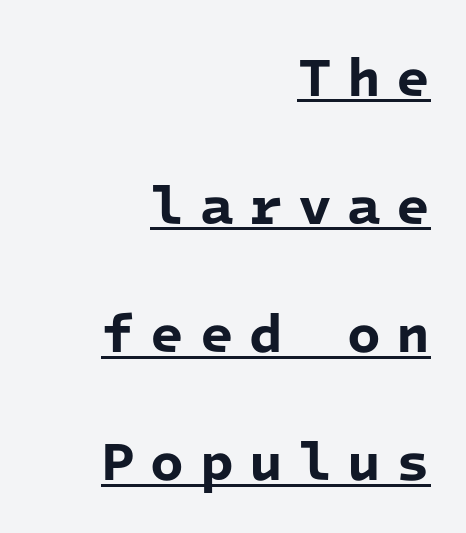
Q: Is the text bold? A: Yes.
Q: Is the typeface a serif or a sans-serif typeface? A: Sans-serif.
Q: Is the text underlined? A: Yes.
Q: How is the paragraph aligned? A: Right-aligned.
Q: Is the spacing between letters normal or unusually wide? A: Unusually wide.
Q: Is the spacing between lines tight, normal or loose? A: Loose.
Q: Width (condensed, normal, or wide)? A: Normal.
Q: Stroke contrast? A: Low.
Q: x-height? A: Medium.
Q: Monospaced? A: Yes.
